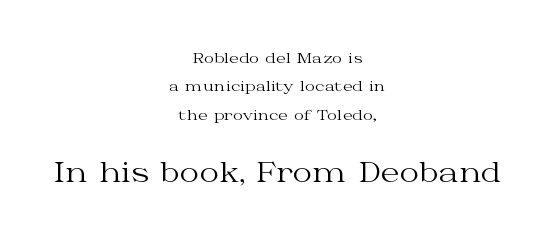
The image shows 27 px text type, upright; set centered, loose line spacing (2.03x), normal letter spacing, not underlined; the second (bottom) block is 1.93x larger.
